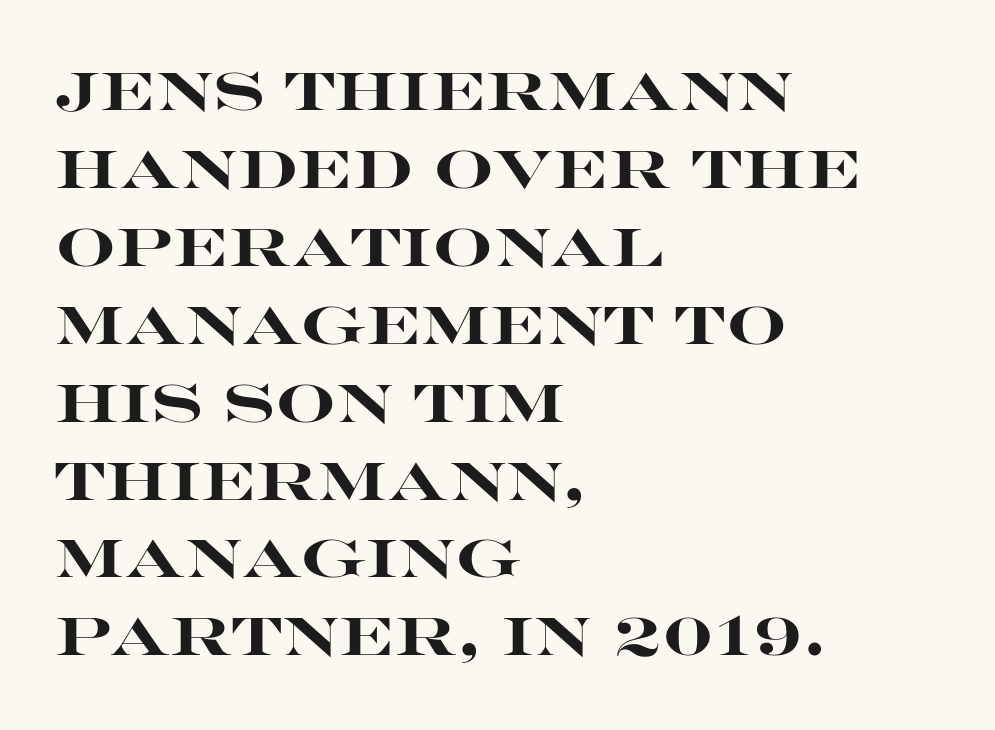
A typesetter would mark this as roman, not italic. Honestly, there is no underline to notice here at all. Varying glyph widths throughout — classic text-font behaviour. The rendering keeps characters at their native spacing.
